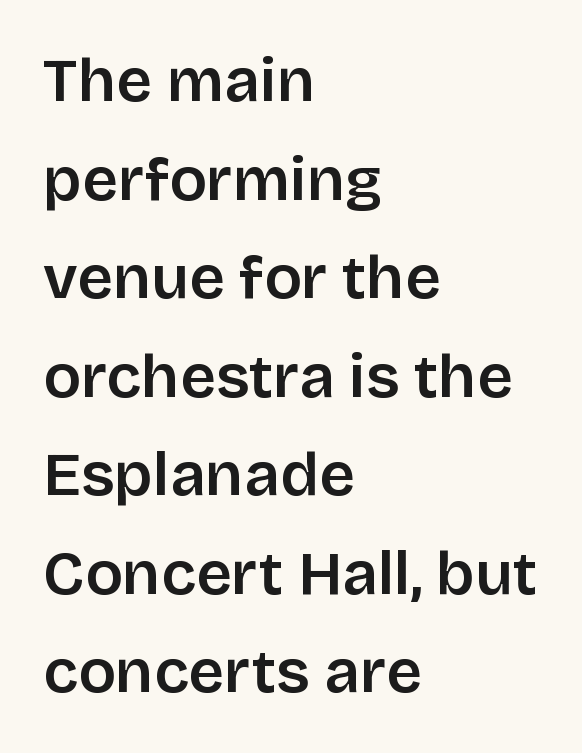
{"serif": "no", "italic": "no", "bold": "semi", "weight": "semibold", "width": "normal", "stroke_contrast": "low", "x_height": "large", "monospaced": "no", "underline": "no", "align": "left", "line_spacing": "normal", "line_spacing_ratio": 1.59, "letter_spacing": "normal", "letter_spacing_em": 0.0, "glyph_px": 62}
